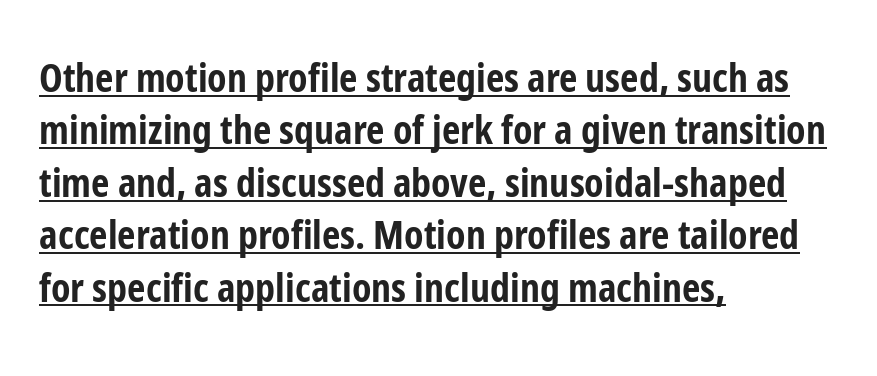
Characters follow at the spacing the type designer built in. The rendering uses the underline text-decoration. The face used here has the dense, thick strokes of a bold. Are there feet on the stems? There aren't — it's a sans. This block has exactly the height ordinary leading produces. The ragged edge is on the right, which tells us the setting is flush left.
